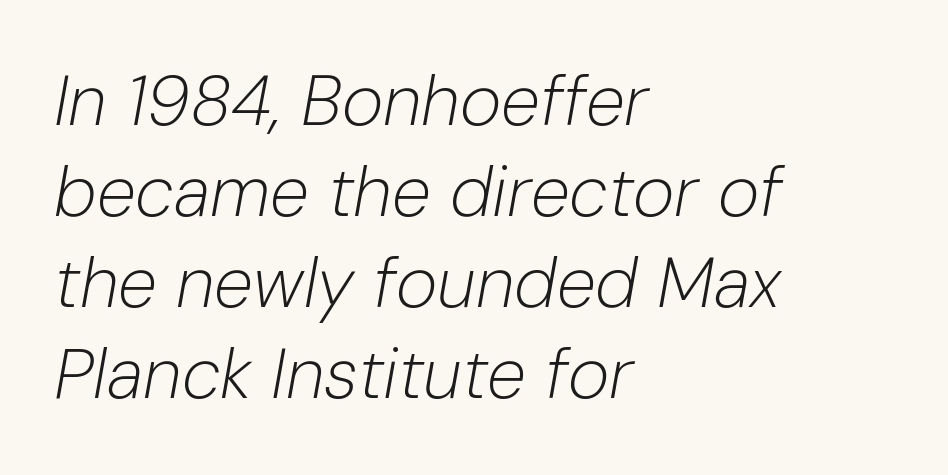
The image shows 71 px light type, italic (leaning right); set left-aligned, normal line spacing (1.28x), normal letter spacing, not underlined; low stroke contrast and a medium x-height.
